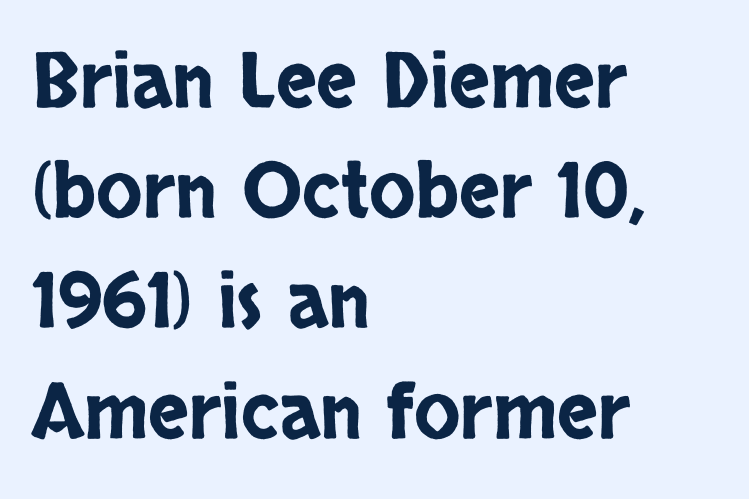
The characters display no serif detailing; their extremities are plain. A bare baseline throughout the passage. Teacher's note: observe the even left margin — that is flush-left alignment. Think of a printed novel: that variable character pitch is what you see here.
